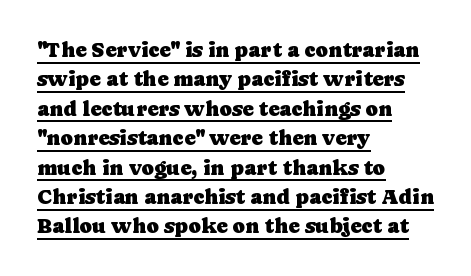
{"italic": "no", "underline": "yes", "align": "left", "line_spacing": "normal", "line_spacing_ratio": 1.4, "letter_spacing": "normal", "letter_spacing_em": 0.0, "glyph_px": 21}
